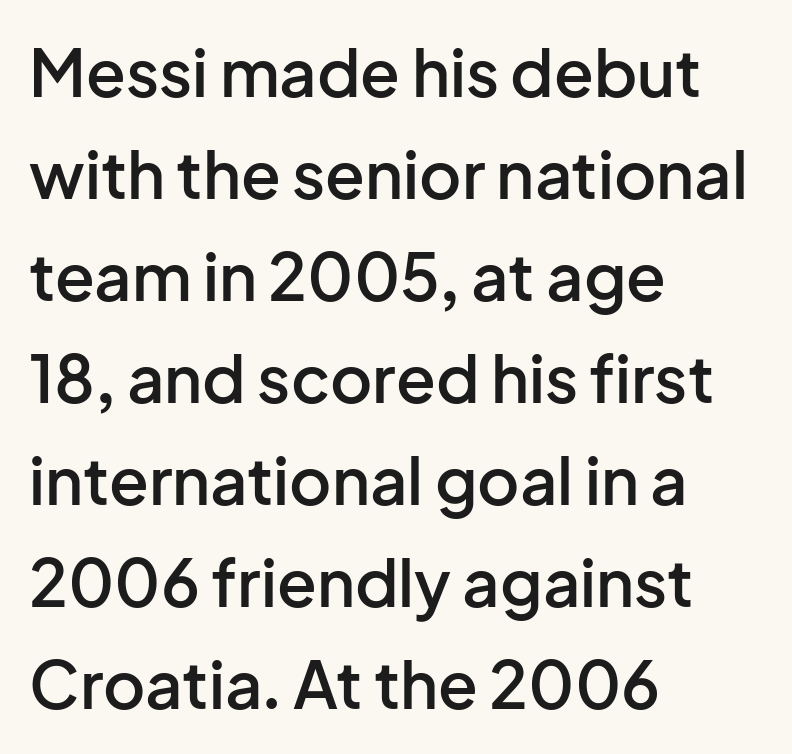
The image shows 65 px semibold sans-serif type, upright; set left-aligned, normal line spacing (1.57x), normal letter spacing, not underlined; low stroke contrast and a medium x-height.
